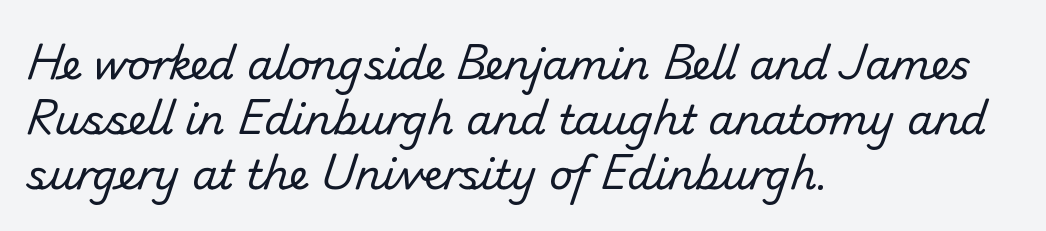
Q: Is the text bold? A: No.
Q: Is the typeface a serif or a sans-serif typeface? A: Sans-serif.
Q: Is the text underlined? A: No.
Q: How is the paragraph aligned? A: Left-aligned.
Q: Is the spacing between letters normal or unusually wide? A: Normal.
Q: Is the spacing between lines tight, normal or loose? A: Normal.
Q: Width (condensed, normal, or wide)? A: Normal.
Q: Stroke contrast? A: Low.
Q: x-height? A: Small.
Q: Monospaced? A: No.
